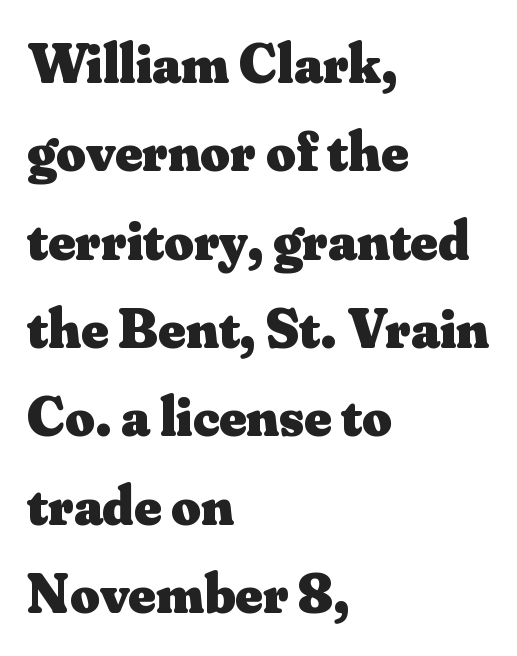
Q: Is the text bold? A: Yes.
Q: Is the text italic (slanted)? A: No, it is upright.
Q: Is the typeface a serif or a sans-serif typeface? A: Serif.
Q: Is the text underlined? A: No.
Q: How is the paragraph aligned? A: Left-aligned.
Q: Is the spacing between letters normal or unusually wide? A: Normal.
Q: Is the spacing between lines tight, normal or loose? A: Normal.
Q: Width (condensed, normal, or wide)? A: Normal.
Q: Stroke contrast? A: Medium.
Q: x-height? A: Small.
Q: Monospaced? A: No.
